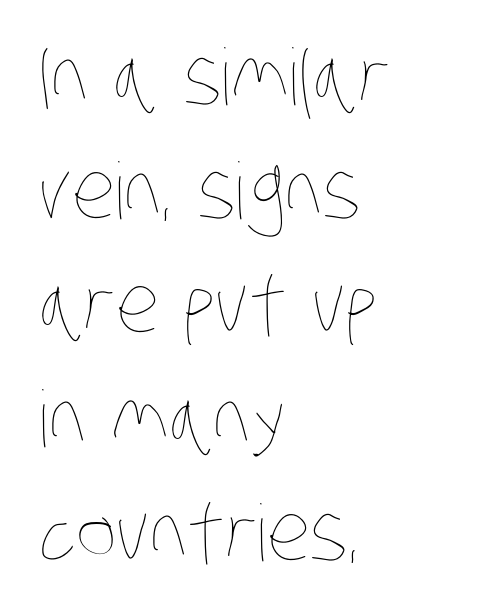
Nothing unusual about the tracking: characters are spaced as the font intends. Caption: multi-line text, flush left, ragged right. No word sits above an underline. The weight would be labelled regular, book, light, or lighter still.
